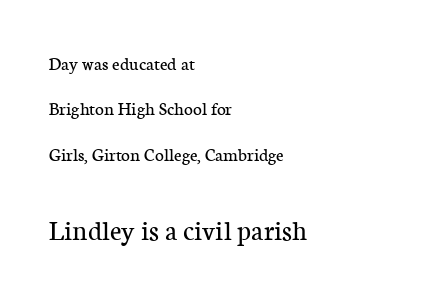
The letterforms sit shoulder to shoulder at normal distance. Students, observe: this is what heavily led, spacious text looks like. Visually, the bottom section dominates because its glyphs are scaled up. Upright lettering throughout. A serif font was chosen for this passage.
